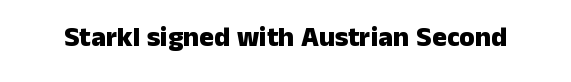
The image shows 28 px heavy sans-serif type, upright; set normal letter spacing, not underlined; low stroke contrast and a medium x-height.
